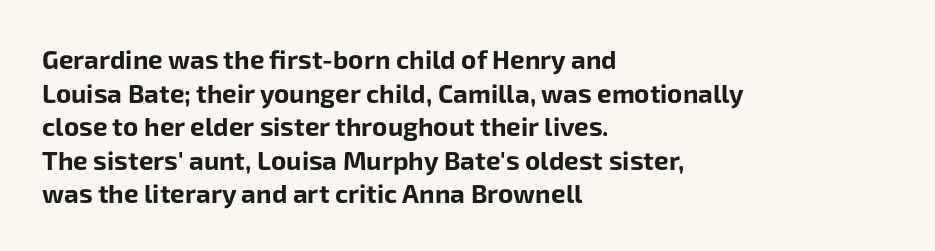
{"italic": "no", "bold": "yes", "underline": "no", "align": "left", "line_spacing": "normal", "line_spacing_ratio": 1.29, "letter_spacing": "normal", "letter_spacing_em": 0.0, "glyph_px": 26}
